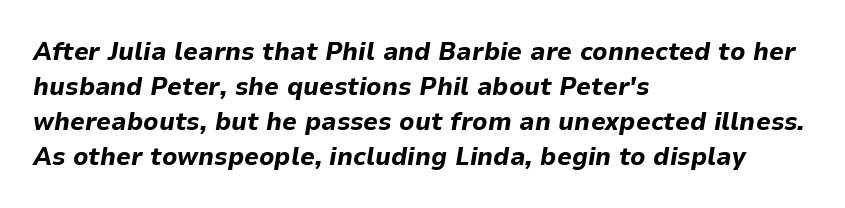
The glyphs look as if they've been sheared to an angle. The passage shown has conventional tracking throughout. Typeset ragged right — the left edge is the straight one. This is heavy type, rendered in bold. Regular leading. Unmarked baselines from the first word to the last.
